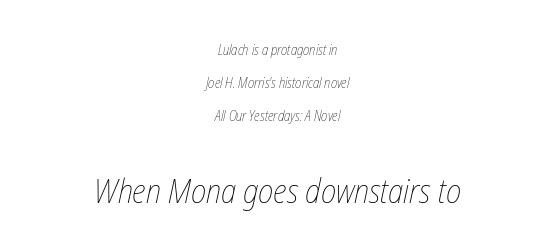
Vertical stems look standard width or narrower in stroke. The letters advance in unequal steps, a hallmark of proportional type. The rendering positions every line midway between the sides. Honestly, the letter spacing is just normal — you wouldn't notice it. The area under the type is left untouched.
